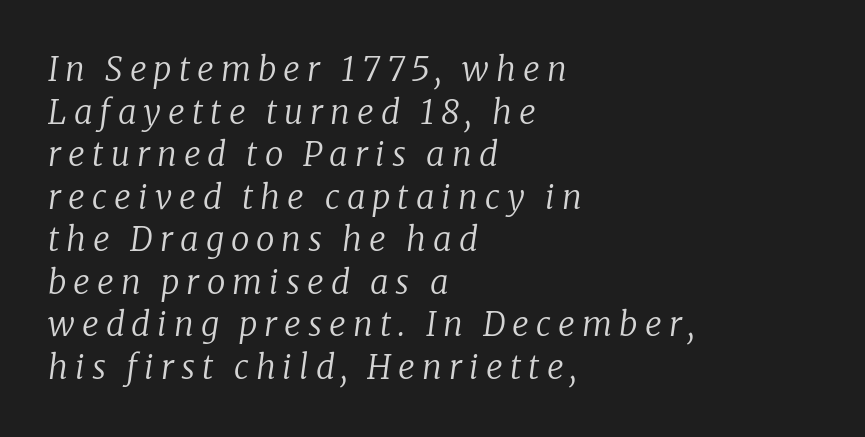
Regular leading. Someone cranked the tracking dial way up on this one. Counters stay open thanks to moderate or lighter strokes. Classification — serif. Here the designer chose a conventional face with non-uniform glyph widths.
